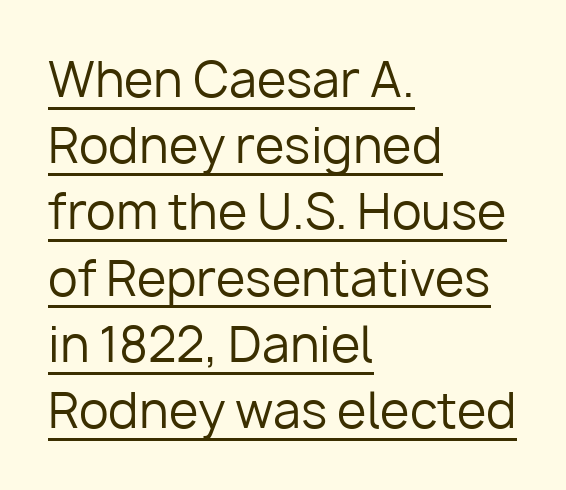
{"serif": "no", "italic": "no", "bold": "no", "weight": "regular", "width": "normal", "stroke_contrast": "low", "x_height": "medium", "monospaced": "no", "underline": "yes", "align": "left", "line_spacing": "normal", "line_spacing_ratio": 1.38, "letter_spacing": "normal", "letter_spacing_em": 0.0, "glyph_px": 48}
